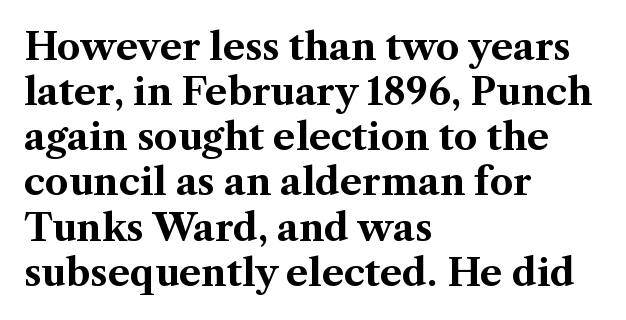
{"serif": "yes", "italic": "no", "bold": "yes", "weight": "bold", "width": "normal", "stroke_contrast": "medium", "x_height": "medium", "monospaced": "no", "underline": "no", "align": "left", "line_spacing_ratio": 1.22, "letter_spacing": "normal", "letter_spacing_em": 0.0, "glyph_px": 37}
